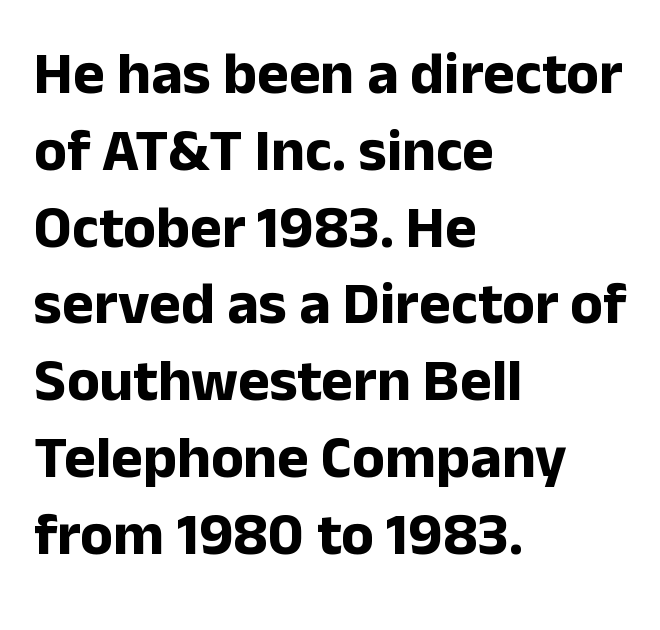
Q: Is the text bold? A: Yes.
Q: Is the text italic (slanted)? A: No, it is upright.
Q: Is the typeface a serif or a sans-serif typeface? A: Sans-serif.
Q: Is the text underlined? A: No.
Q: How is the paragraph aligned? A: Left-aligned.
Q: Is the spacing between letters normal or unusually wide? A: Normal.
Q: Is the spacing between lines tight, normal or loose? A: Normal.
Q: Width (condensed, normal, or wide)? A: Normal.
Q: Stroke contrast? A: Low.
Q: x-height? A: Medium.
Q: Monospaced? A: No.
